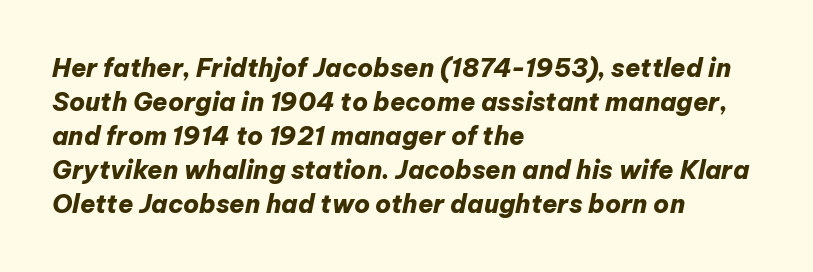
The image shows 25 px bold type, italic (leaning right); set left-aligned, normal line spacing (1.36x), normal letter spacing, not underlined.
